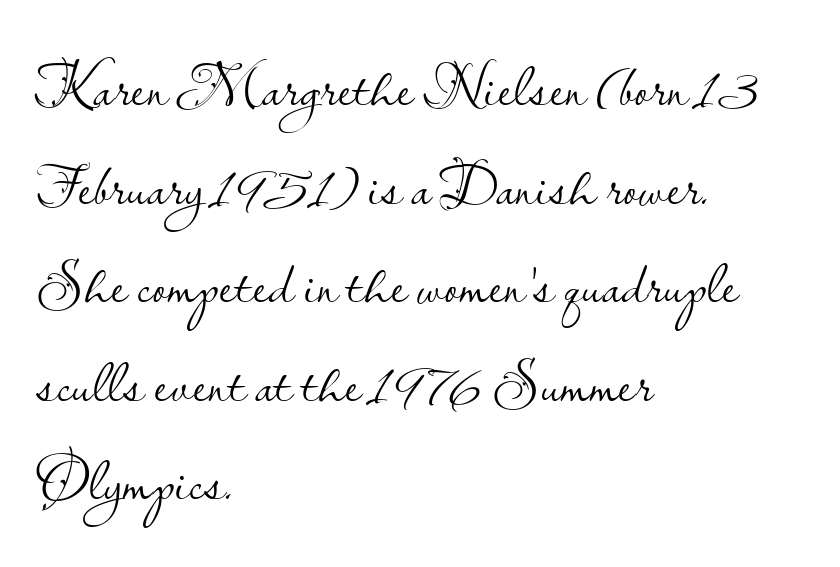
{"serif": "no", "bold": "no", "weight": "light", "width": "normal", "stroke_contrast": "low", "x_height": "small", "monospaced": "no", "underline": "no", "align": "left", "line_spacing": "normal", "line_spacing_ratio": 1.59, "letter_spacing": "normal", "letter_spacing_em": 0.0, "glyph_px": 62}
